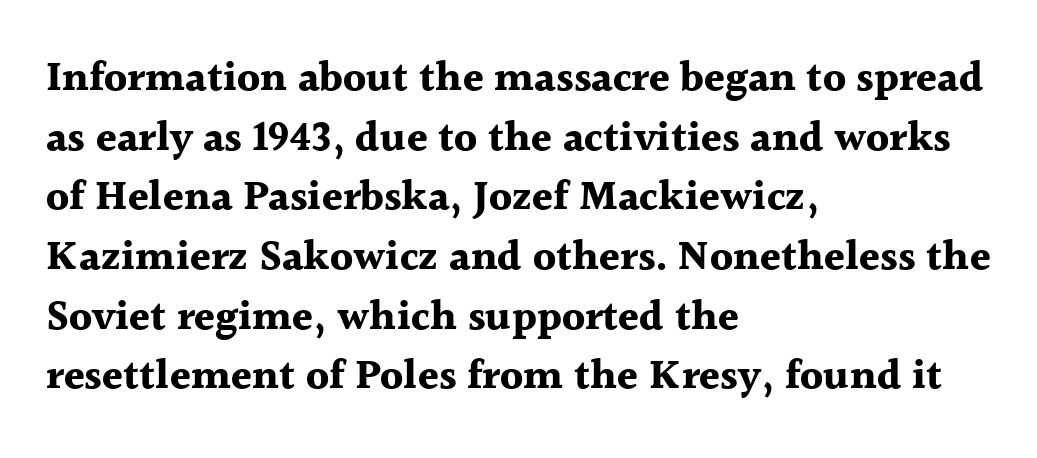
Q: Is the text bold? A: Yes.
Q: Is the text italic (slanted)? A: No, it is upright.
Q: Is the typeface a serif or a sans-serif typeface? A: Serif.
Q: Is the text underlined? A: No.
Q: How is the paragraph aligned? A: Left-aligned.
Q: Is the spacing between letters normal or unusually wide? A: Normal.
Q: Is the spacing between lines tight, normal or loose? A: Normal.
Q: Width (condensed, normal, or wide)? A: Normal.
Q: x-height? A: Medium.
Q: Monospaced? A: No.
